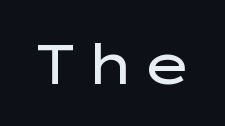
The font's upright variant was chosen for this text. Think of a printed novel: that variable character pitch is what you see here. Caption: face not bold, strokes unweighted. Serifs: no, the terminals of the letterforms are clean. Only glyphs here, with clear space below each row.
